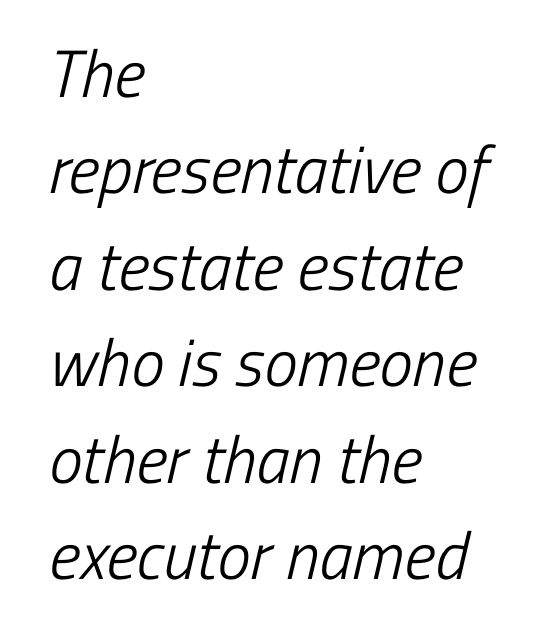
Observe the ordinary spacing: letters are neighbours, not strangers. The typesetter chose a ragged-right arrangement here. Character widths vary here, with narrow letters taking less room than wide ones. Heft: none added — not bold.
